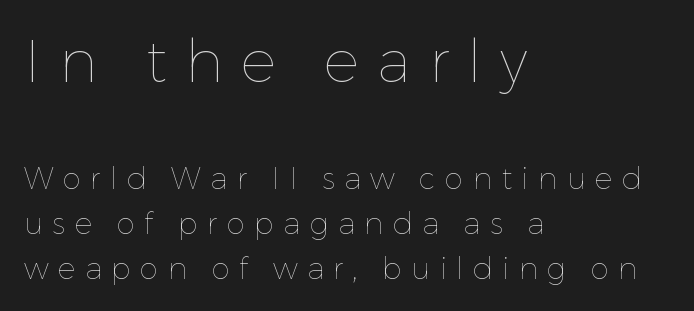
{"italic": "no", "bold": "no", "weight": "thin", "width": "normal", "stroke_contrast": "low", "x_height": "medium", "monospaced": "no", "underline": "no", "align": "left", "line_spacing": "normal", "line_spacing_ratio": 1.49, "letter_spacing": "wide", "letter_spacing_em": 0.31, "larger_block": "first", "size_ratio": 1.97, "glyph_px": 59}
